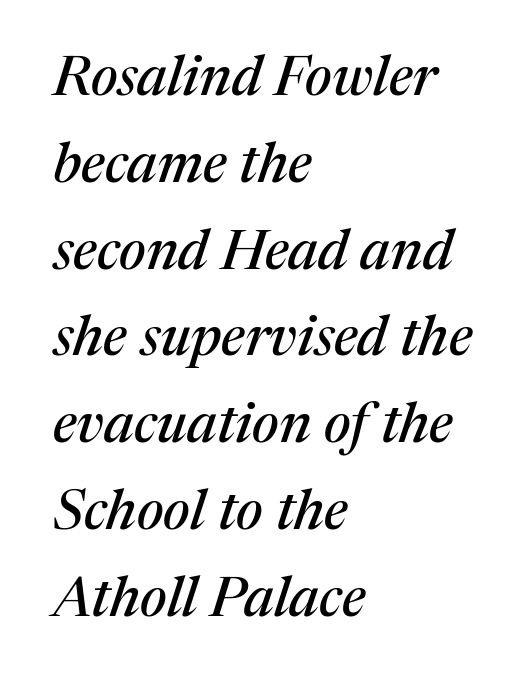
The image shows 56 px serif type, italic (leaning right); set left-aligned, normal line spacing (1.55x), normal letter spacing, not underlined; medium stroke contrast and a medium x-height.
